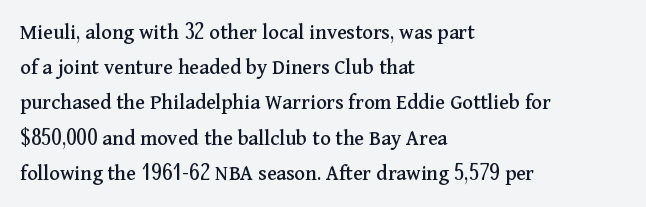
The face used here is rendered with its standard letterfit. A bare baseline throughout the passage. The compositor pushed each line to the left boundary. Regarding leading, the lines here are spaced in the standard way.
